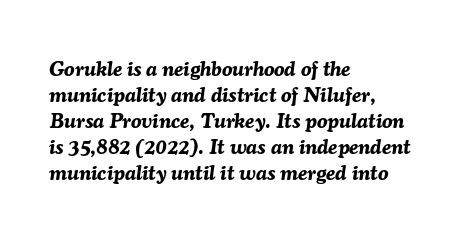
Q: Is the text bold? A: Yes.
Q: Is the text italic (slanted)? A: Yes, it leans right by about 7 degrees.
Q: Is the text underlined? A: No.
Q: How is the paragraph aligned? A: Left-aligned.
Q: Is the spacing between letters normal or unusually wide? A: Normal.
